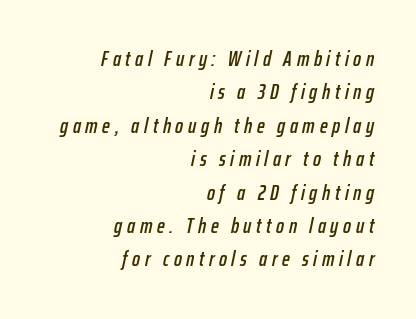
{"italic": "yes", "lean": "right", "slant_degrees": 12, "underline": "no", "align": "right", "line_spacing": "normal", "line_spacing_ratio": 1.59, "letter_spacing": "wide", "letter_spacing_em": 0.22, "glyph_px": 21}
